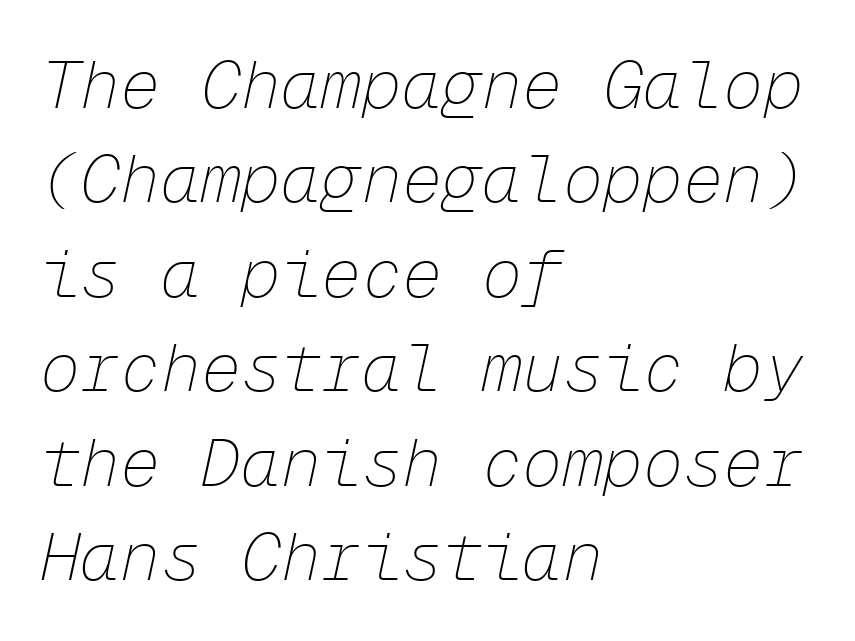
Q: Is the text bold? A: No.
Q: Is the text italic (slanted)? A: Yes, it leans right by about 12 degrees.
Q: Is the text underlined? A: No.
Q: How is the paragraph aligned? A: Left-aligned.
Q: Is the spacing between letters normal or unusually wide? A: Normal.
Q: Is the spacing between lines tight, normal or loose? A: Normal.
Q: Width (condensed, normal, or wide)? A: Normal.
Q: Stroke contrast? A: Low.
Q: x-height? A: Medium.
Q: Monospaced? A: Yes.
